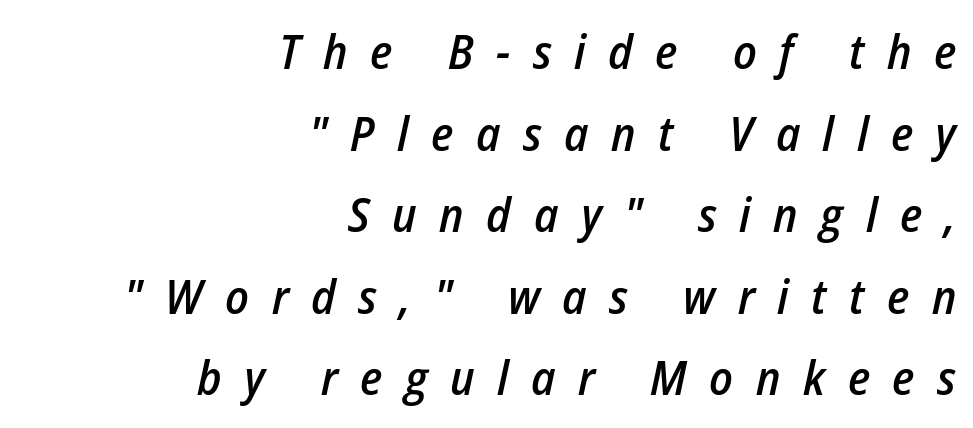
The image shows 48 px semibold, condensed type, italic (leaning right); set right-aligned, normal line spacing (1.7x), unusually wide letter spacing (+0.47 em), not underlined; low stroke contrast and a medium x-height.
